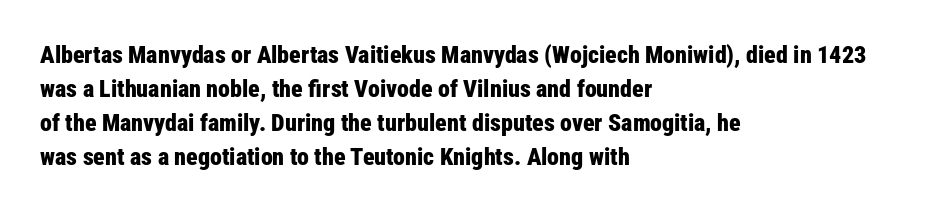
Check under the words: just untouched page. The lettering stays uniformly vertical, giving the passage a roman look. Does the weight exceed regular? Yes, all the way to bold. Leading: standard.
